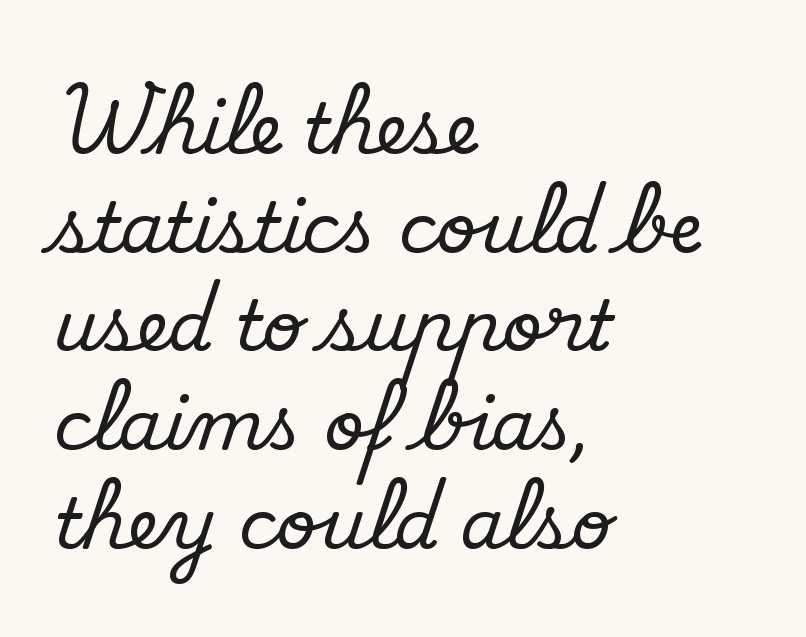
Q: Is the text italic (slanted)? A: Yes.
Q: Is the typeface a serif or a sans-serif typeface? A: Serif.
Q: Is the text underlined? A: No.
Q: How is the paragraph aligned? A: Left-aligned.
Q: Is the spacing between letters normal or unusually wide? A: Normal.
Q: Is the spacing between lines tight, normal or loose? A: Normal.
Q: Width (condensed, normal, or wide)? A: Normal.
Q: Stroke contrast? A: Medium.
Q: x-height? A: Small.
Q: Monospaced? A: No.
